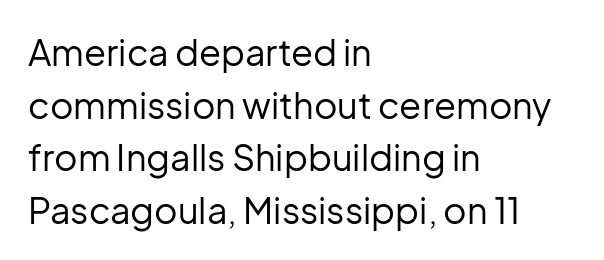
Is there much room between lines? A standard amount, neither cramped nor airy. Reading down the block, your eye returns to a fixed left position each line. The type family on display is of the sans-serif kind. A typesetter would call this zero additional tracking.
